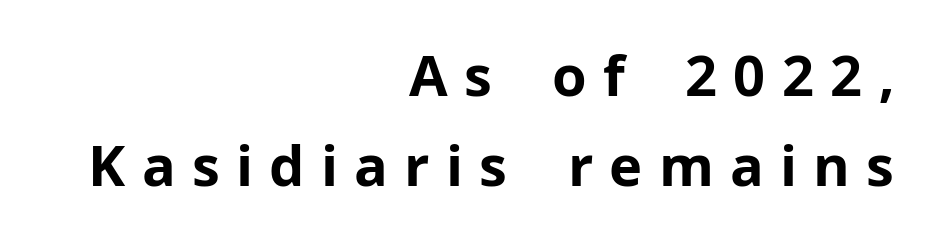
The image shows 56 px bold sans-serif type, upright; set right-aligned, normal line spacing (1.6x), unusually wide letter spacing (+0.29 em), not underlined; low stroke contrast and a medium x-height.
